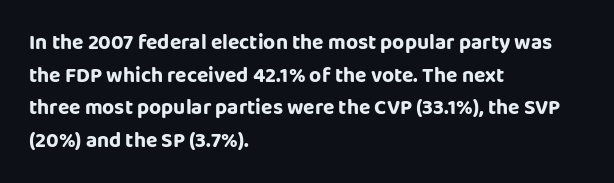
{"italic": "no", "underline": "no", "align": "left", "line_spacing": "normal", "line_spacing_ratio": 1.55, "letter_spacing": "normal", "letter_spacing_em": 0.0, "glyph_px": 21}
